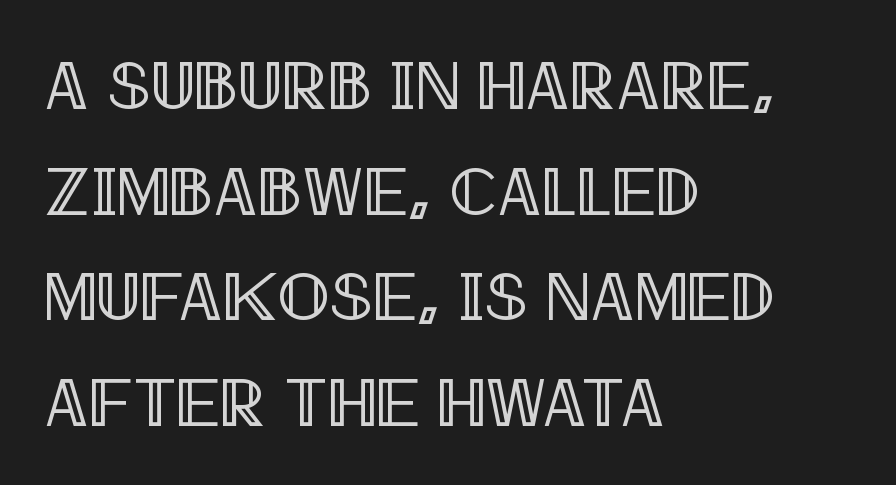
The image shows 69 px condensed type, upright; set left-aligned, normal line spacing (1.53x), normal letter spacing, not underlined; a large x-height.
